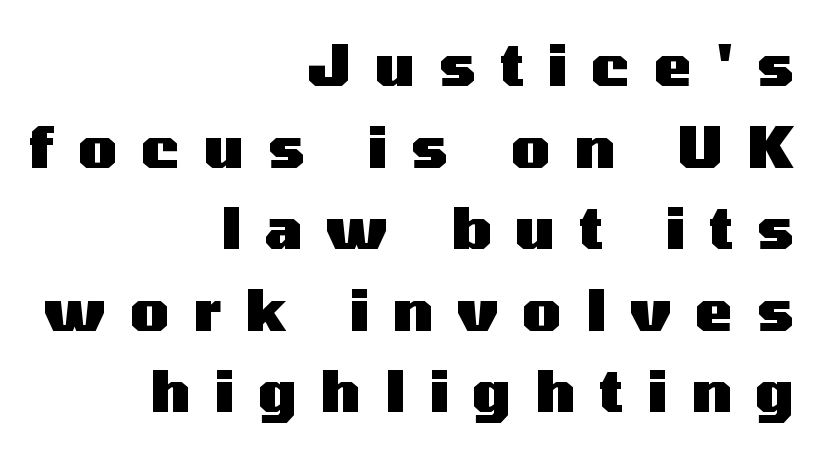
Q: Is the text bold? A: Yes.
Q: Is the text italic (slanted)? A: No, it is upright.
Q: Is the typeface a serif or a sans-serif typeface? A: Sans-serif.
Q: Is the text underlined? A: No.
Q: How is the paragraph aligned? A: Right-aligned.
Q: Is the spacing between letters normal or unusually wide? A: Unusually wide.
Q: Is the spacing between lines tight, normal or loose? A: Normal.
Q: Width (condensed, normal, or wide)? A: Wide.
Q: Stroke contrast? A: Medium.
Q: x-height? A: Medium.
Q: Monospaced? A: No.
